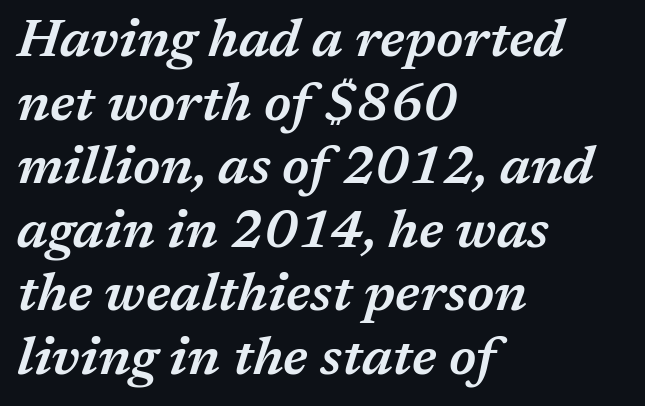
Q: Is the text bold? A: Semi-bold.
Q: Is the text italic (slanted)? A: Yes, it leans right by about 17 degrees.
Q: Is the text underlined? A: No.
Q: How is the paragraph aligned? A: Left-aligned.
Q: Is the spacing between letters normal or unusually wide? A: Normal.
Q: Width (condensed, normal, or wide)? A: Normal.
Q: Stroke contrast? A: Medium.
Q: x-height? A: Medium.
Q: Monospaced? A: No.
